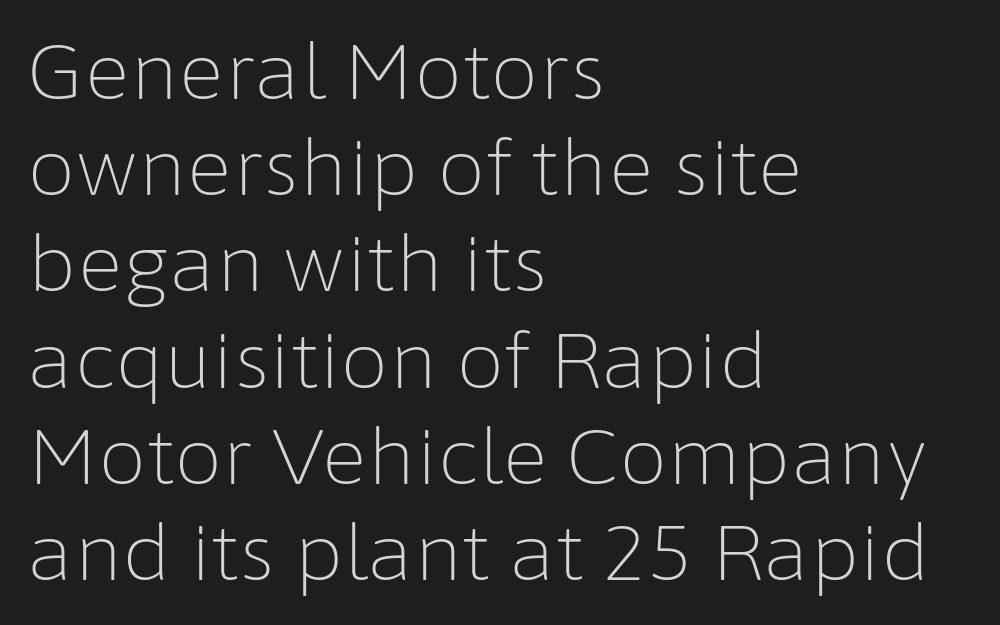
The image shows 77 px light sans-serif type, upright; set left-aligned, normal line spacing (1.25x), normal letter spacing, not underlined; low stroke contrast and a medium x-height.
